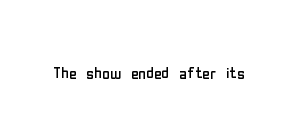
The image shows 21 px text type, upright; set normal letter spacing, not underlined.
